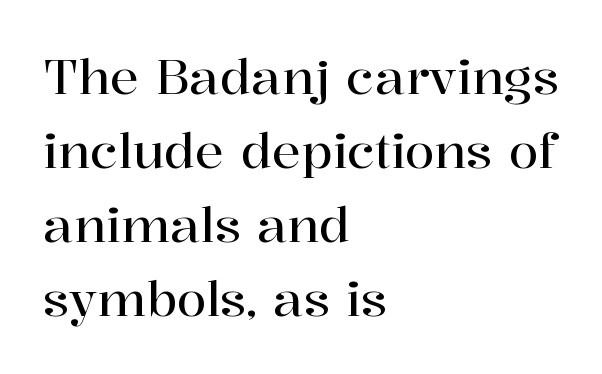
The baseline area is clear. Reading down the column, the eye jumps a familiar distance to each next line. The letterforms sit shoulder to shoulder at normal distance. The rendering shows small feet on the letterforms — a serif design. Teacher's note: observe the even left margin — that is flush-left alignment. Spacing verdict: proportional, widths tailored to each character.
